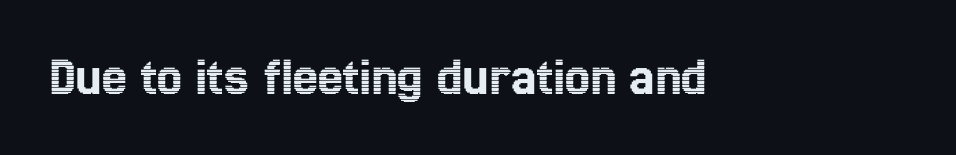
{"italic": "no", "width": "condensed", "x_height": "medium", "monospaced": "no", "underline": "no", "letter_spacing": "normal", "letter_spacing_em": 0.0, "glyph_px": 56}
